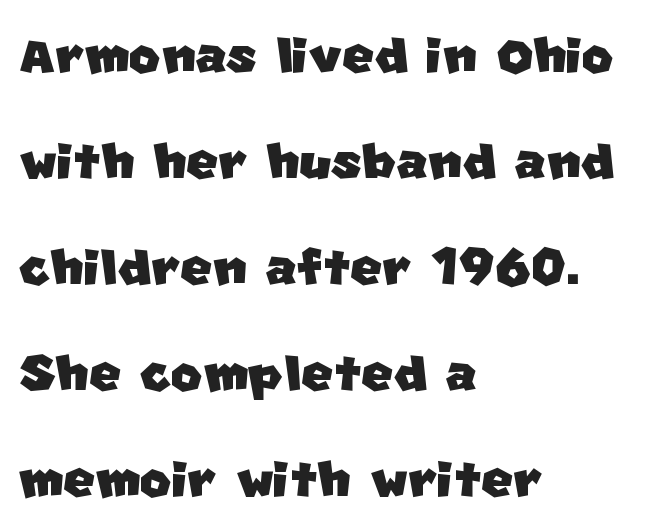
{"serif": "no", "width": "normal", "stroke_contrast": "low", "x_height": "large", "monospaced": "no", "underline": "no", "align": "left", "line_spacing": "normal", "line_spacing_ratio": 1.56, "letter_spacing": "normal", "letter_spacing_em": 0.0, "glyph_px": 68}
